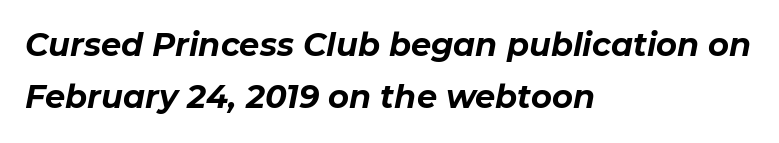
The image shows 32 px bold type, italic (leaning right); set left-aligned, normal line spacing (1.64x), normal letter spacing, not underlined; low stroke contrast and a medium x-height.
